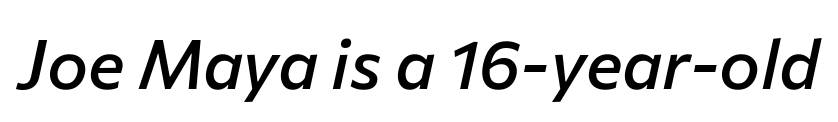
The letters advance in unequal steps, a hallmark of proportional type. Does the lettering tilt? It does — this is italic. Decoration check: the copy has no underline. Letter spacing: default.
